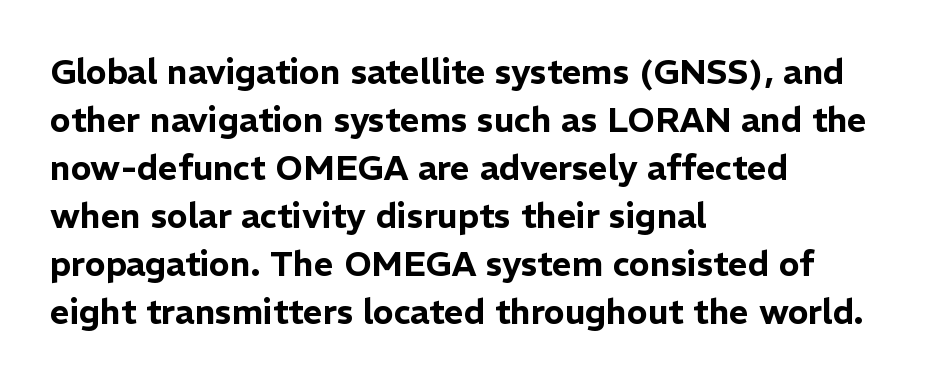
The image shows 34 px sans-serif type, upright; set left-aligned, normal line spacing (1.41x), normal letter spacing, not underlined; low stroke contrast and a medium x-height.
